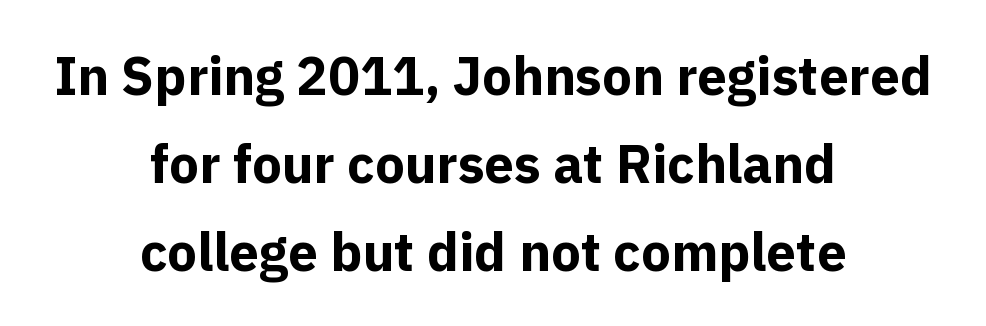
The gaps between neighbouring characters are ordinary and unremarkable. Caption: bold face, heavy strokes. The rendering uses natural spacing where letterforms have individual widths. I'd call this a sans setting — the letters go barefoot. Ordinary non-slanted type is in use.
